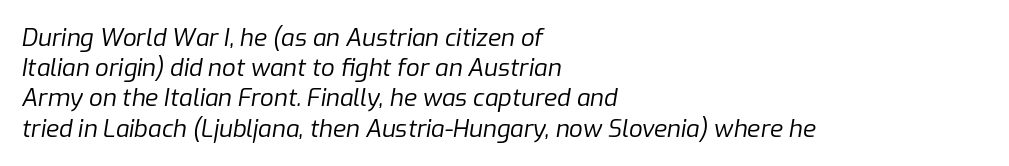
Q: Is the text bold? A: No.
Q: Is the text italic (slanted)? A: Yes, it leans right by about 9 degrees.
Q: Is the text underlined? A: No.
Q: How is the paragraph aligned? A: Left-aligned.
Q: Is the spacing between letters normal or unusually wide? A: Normal.
Q: Is the spacing between lines tight, normal or loose? A: Normal.
